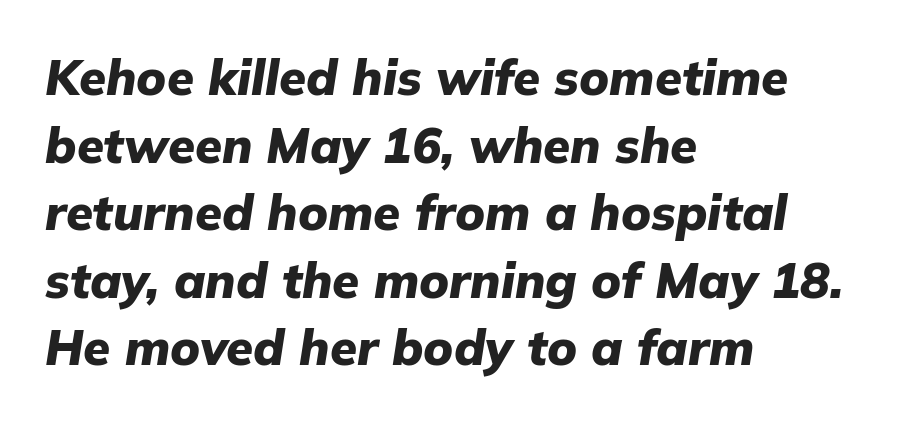
The image shows 49 px heavy type, italic (leaning right); set left-aligned, normal line spacing (1.38x), normal letter spacing, not underlined; low stroke contrast and a medium x-height.
